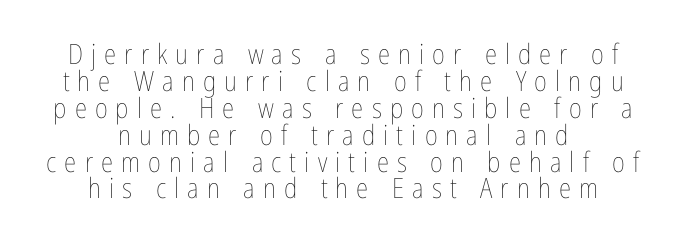
Q: Is the text bold? A: No.
Q: Is the text italic (slanted)? A: No, it is upright.
Q: Is the text underlined? A: No.
Q: How is the paragraph aligned? A: Centered.
Q: Is the spacing between letters normal or unusually wide? A: Unusually wide.
Q: Is the spacing between lines tight, normal or loose? A: Tight.
Q: Width (condensed, normal, or wide)? A: Condensed.
Q: Stroke contrast? A: Low.
Q: x-height? A: Medium.
Q: Monospaced? A: No.
